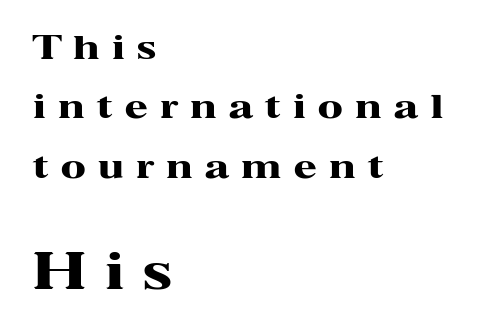
{"serif": "yes", "italic": "no", "bold": "yes", "weight": "heavy", "width": "wide", "stroke_contrast": "high", "x_height": "medium", "monospaced": "no", "underline": "no", "align": "left", "line_spacing_ratio": 1.8, "letter_spacing": "wide", "letter_spacing_em": 0.38, "larger_block": "second", "size_ratio": 1.52, "glyph_px": 50}
